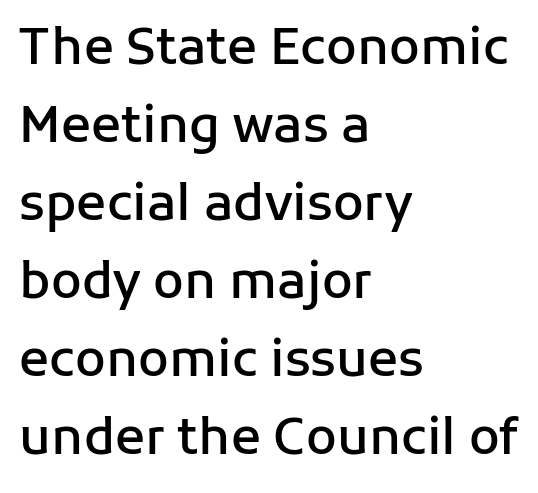
The image shows 50 px semibold sans-serif type, upright; set left-aligned, normal line spacing (1.56x), normal letter spacing, not underlined; low stroke contrast and a medium x-height.
